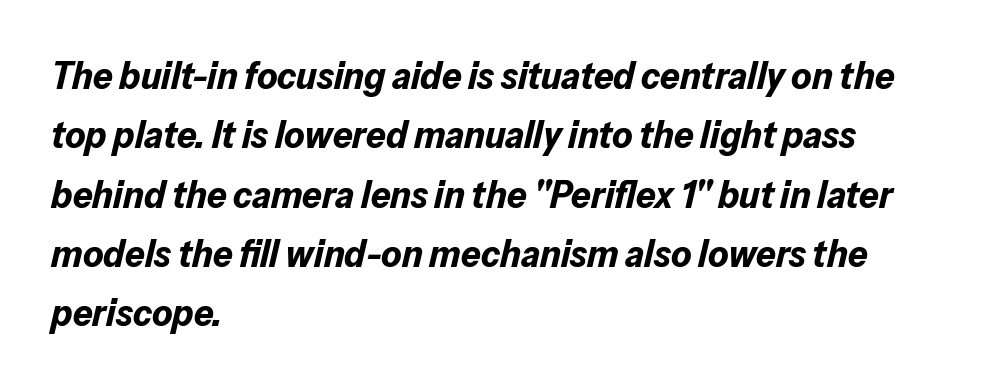
Q: Is the text bold? A: Yes.
Q: Is the text italic (slanted)? A: Yes, it leans right by about 13 degrees.
Q: Is the text underlined? A: No.
Q: How is the paragraph aligned? A: Left-aligned.
Q: Is the spacing between letters normal or unusually wide? A: Normal.
Q: Is the spacing between lines tight, normal or loose? A: Normal.
Q: Width (condensed, normal, or wide)? A: Normal.
Q: Stroke contrast? A: Low.
Q: x-height? A: Medium.
Q: Monospaced? A: No.
